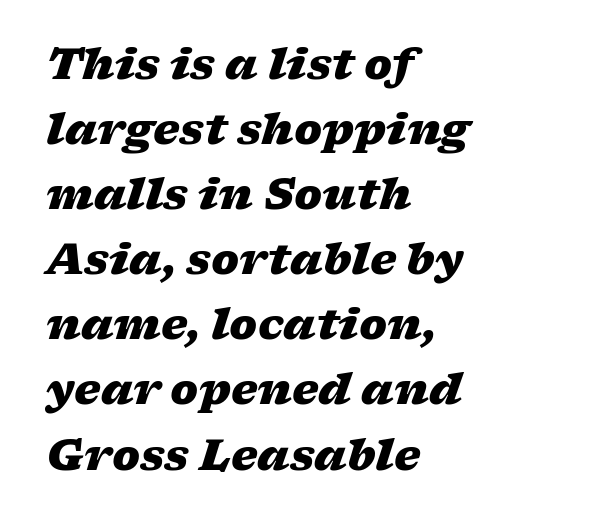
Q: Is the text bold? A: Yes.
Q: Is the text italic (slanted)? A: Yes, it leans right by about 17 degrees.
Q: Is the text underlined? A: No.
Q: How is the paragraph aligned? A: Left-aligned.
Q: Is the spacing between letters normal or unusually wide? A: Normal.
Q: Is the spacing between lines tight, normal or loose? A: Normal.
Q: Width (condensed, normal, or wide)? A: Wide.
Q: Stroke contrast? A: Low.
Q: x-height? A: Medium.
Q: Monospaced? A: No.
